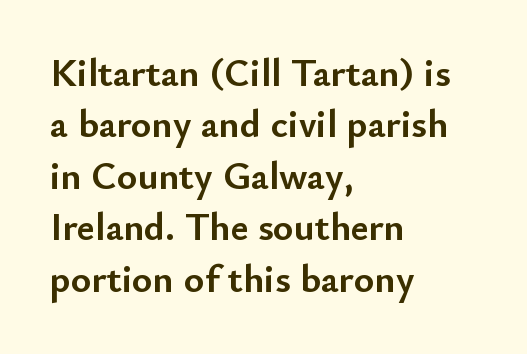
Q: Is the text bold? A: Yes.
Q: Is the text italic (slanted)? A: No, it is upright.
Q: Is the typeface a serif or a sans-serif typeface? A: Sans-serif.
Q: Is the text underlined? A: No.
Q: How is the paragraph aligned? A: Left-aligned.
Q: Is the spacing between letters normal or unusually wide? A: Normal.
Q: Is the spacing between lines tight, normal or loose? A: Normal.
Q: Width (condensed, normal, or wide)? A: Normal.
Q: Stroke contrast? A: Low.
Q: x-height? A: Small.
Q: Monospaced? A: No.
